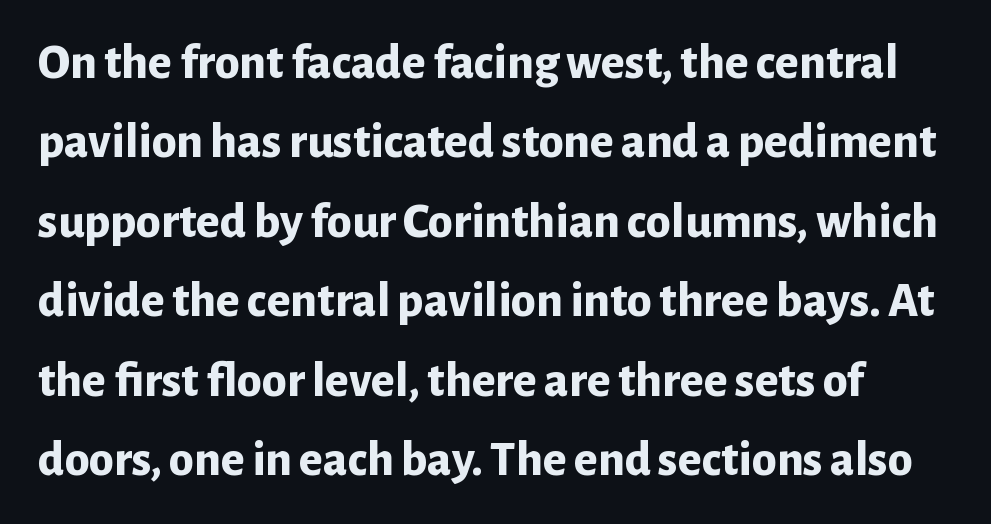
The image shows 50 px bold sans-serif type, upright; set normal line spacing (1.59x), normal letter spacing, not underlined; low stroke contrast and a medium x-height.
